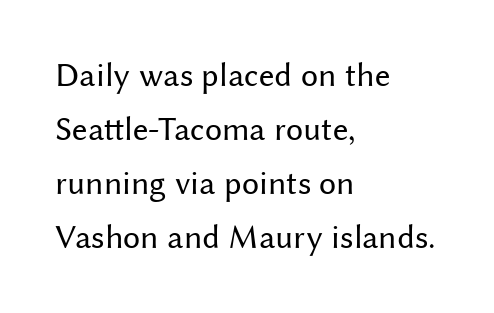
Q: Is the text bold? A: No.
Q: Is the text italic (slanted)? A: No, it is upright.
Q: Is the typeface a serif or a sans-serif typeface? A: Sans-serif.
Q: Is the text underlined? A: No.
Q: How is the paragraph aligned? A: Left-aligned.
Q: Is the spacing between letters normal or unusually wide? A: Normal.
Q: Is the spacing between lines tight, normal or loose? A: Normal.
Q: Width (condensed, normal, or wide)? A: Normal.
Q: Stroke contrast? A: Medium.
Q: x-height? A: Medium.
Q: Monospaced? A: No.
